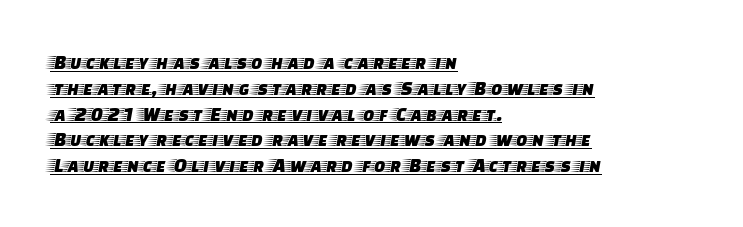
Descenders here cross a horizontal rule under the line. This rendering uses left alignment, leaving the right contour irregular. The tracking reads as untouched default to a designer's eye.
